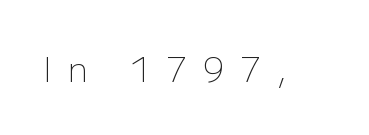
The image shows 33 px light sans-serif type, upright; set unusually wide letter spacing (+0.49 em), not underlined; low stroke contrast and a medium x-height.
